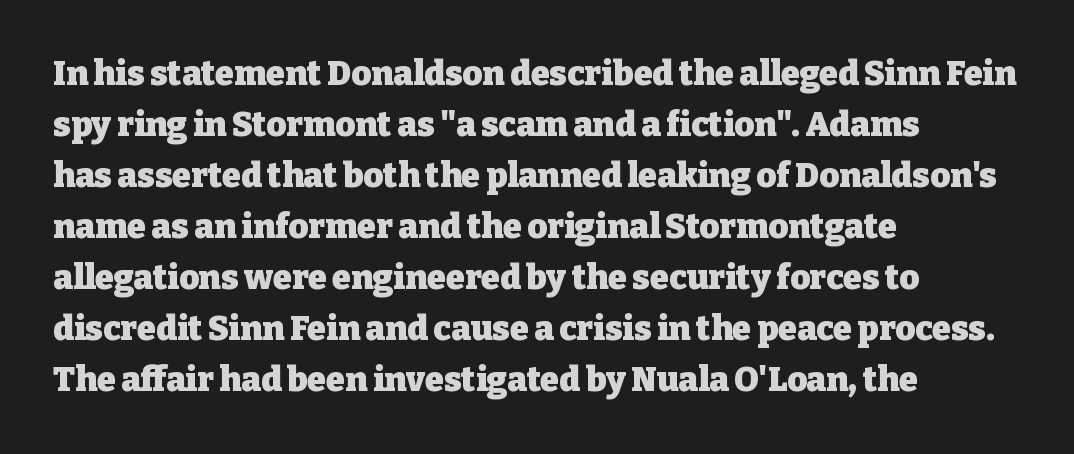
Q: Is the text bold? A: Yes.
Q: Is the text italic (slanted)? A: No, it is upright.
Q: Is the typeface a serif or a sans-serif typeface? A: Serif.
Q: Is the text underlined? A: No.
Q: How is the paragraph aligned? A: Left-aligned.
Q: Is the spacing between letters normal or unusually wide? A: Normal.
Q: Is the spacing between lines tight, normal or loose? A: Normal.
Q: Width (condensed, normal, or wide)? A: Normal.
Q: Stroke contrast? A: Low.
Q: x-height? A: Medium.
Q: Monospaced? A: No.
